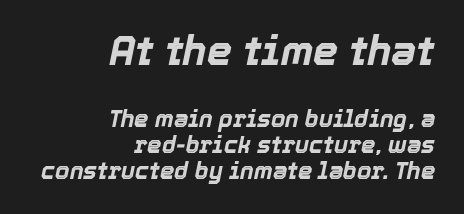
The face used here is proportionally spaced, like ordinary book or web type. Designer's note — italics engaged. Nothing unusual about the tracking: characters are spaced as the font intends. You get the large type first, then a drop to smaller type.
